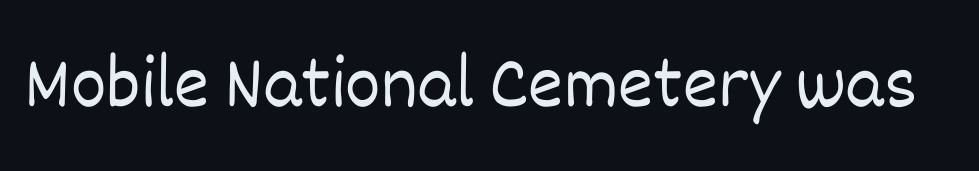
{"italic": "no", "bold": "no", "weight": "light", "width": "normal", "stroke_contrast": "low", "x_height": "large", "monospaced": "no", "underline": "no", "letter_spacing": "normal", "letter_spacing_em": 0.0, "glyph_px": 75}
